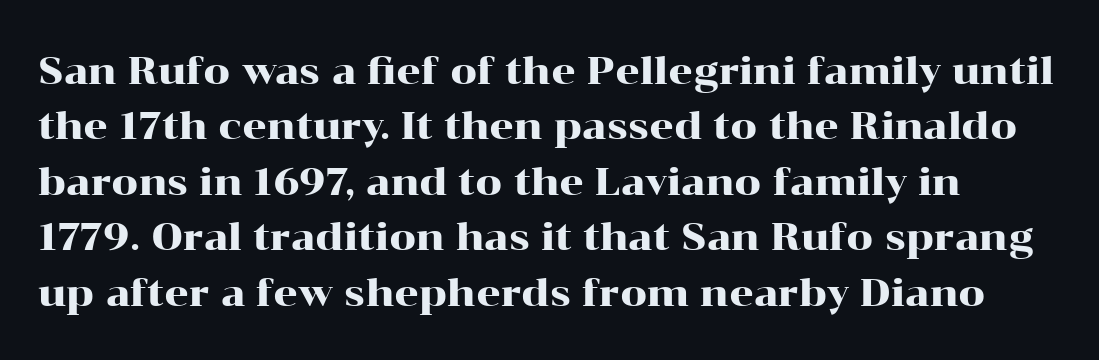
{"serif": "yes", "italic": "no", "width": "wide", "stroke_contrast": "high", "x_height": "medium", "monospaced": "no", "underline": "no", "line_spacing": "normal", "line_spacing_ratio": 1.46, "letter_spacing": "normal", "letter_spacing_em": 0.0, "glyph_px": 38}
